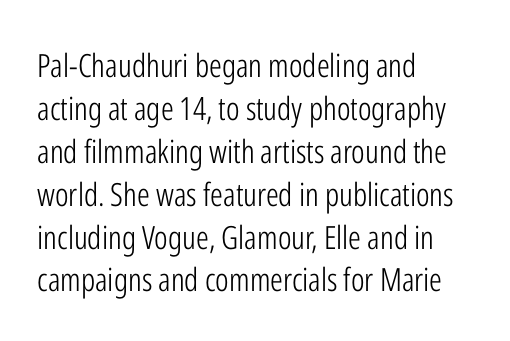
{"serif": "no", "italic": "no", "bold": "no", "weight": "light", "width": "condensed", "stroke_contrast": "low", "x_height": "medium", "monospaced": "no", "underline": "no", "align": "left", "line_spacing": "normal", "line_spacing_ratio": 1.34, "letter_spacing": "normal", "letter_spacing_em": 0.0, "glyph_px": 32}
